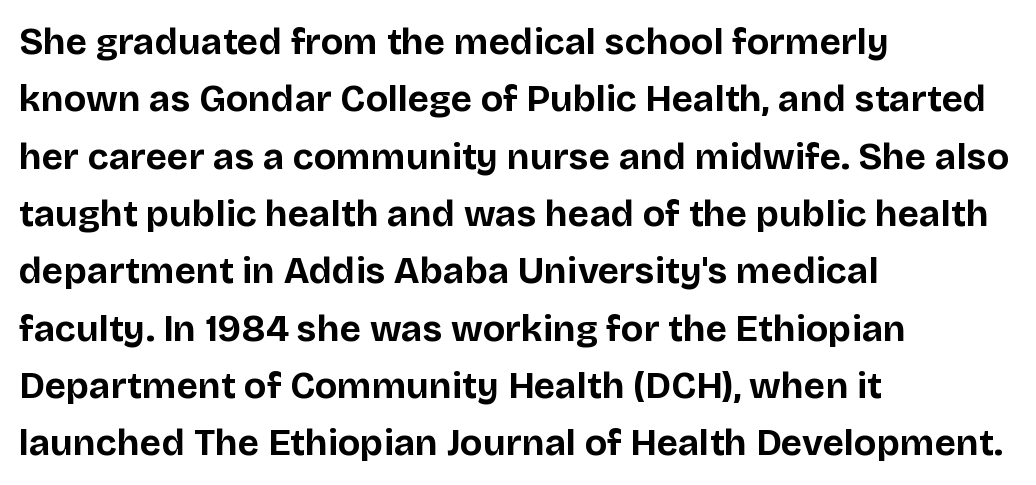
The rendering uses a moderate line-height, typical for paragraphs. The text was rendered using a sans face with plain stroke endings. Do the letters lean? They stand straight. These lines are set flush left with a ragged right edge. What weight is shown? A full bold with thick strokes.
